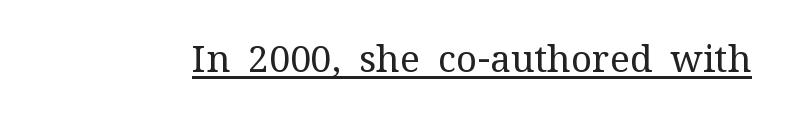
The image shows 37 px regular-weight serif type, upright; set normal letter spacing, underlined; medium stroke contrast and a medium x-height.
